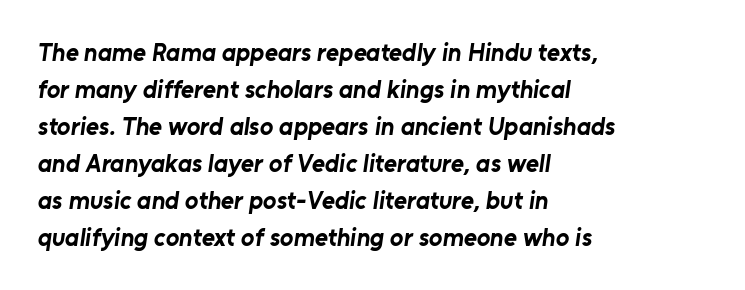
The image shows 25 px bold type; set left-aligned, normal line spacing (1.48x), normal letter spacing, not underlined.
